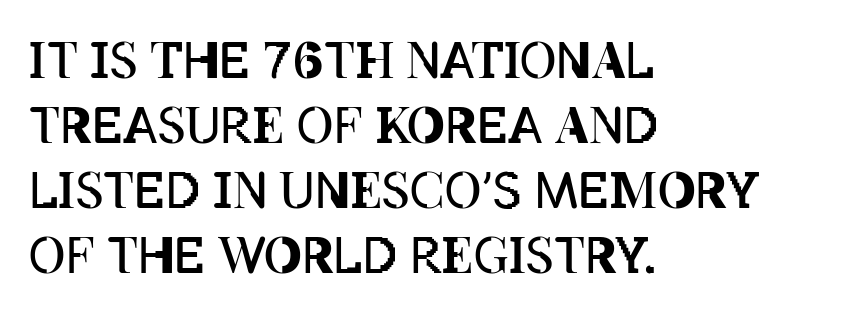
The image shows 50 px regular-weight, condensed type, upright; set left-aligned, normal line spacing (1.3x), normal letter spacing, not underlined; low stroke contrast and a large x-height.
